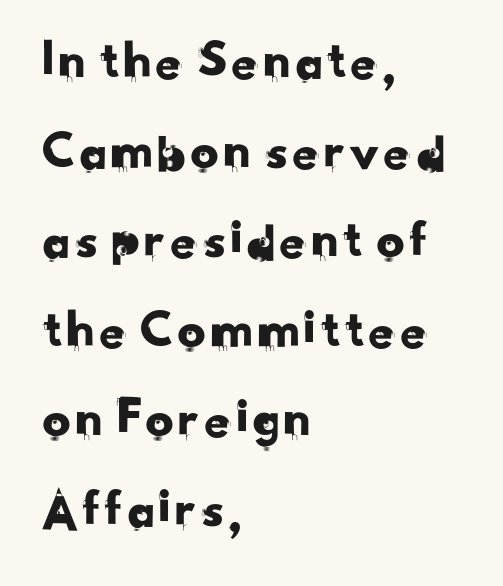
{"serif": "no", "width": "normal", "stroke_contrast": "low", "x_height": "small", "monospaced": "no", "underline": "no", "align": "left", "line_spacing": "normal", "line_spacing_ratio": 1.6, "letter_spacing": "normal", "letter_spacing_em": 0.0, "glyph_px": 56}
